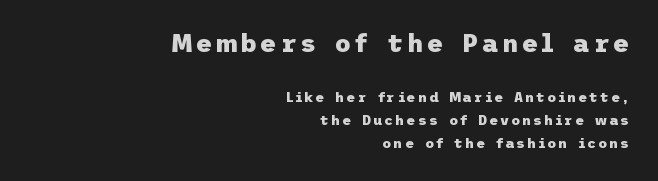
{"italic": "no", "bold": "yes", "underline": "no", "align": "right", "line_spacing": "normal", "line_spacing_ratio": 1.62, "larger_block": "first", "size_ratio": 1.79, "glyph_px": 25}
